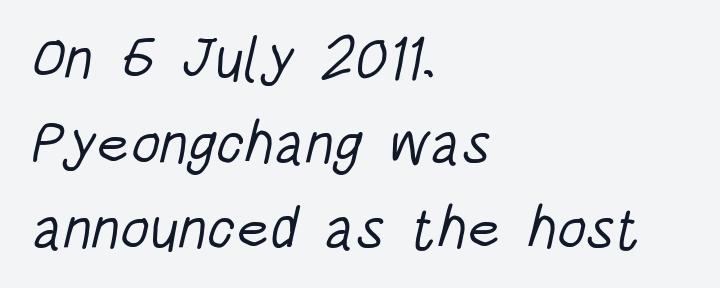
Lines of text with bare space underneath. Counters stay open thanks to moderate or lighter strokes. One-word summary of the alignment: left. A typesetter would label this face a sans. The rendering keeps characters at their native spacing. The passage shown is typed in a proportional face where columns would drift.
